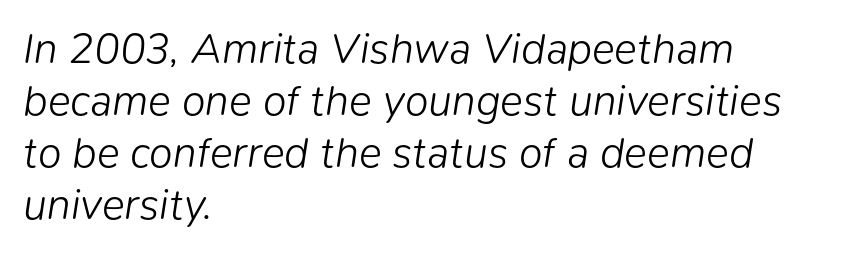
{"italic": "yes", "lean": "right", "slant_degrees": 9, "bold": "no", "weight": "light", "width": "normal", "stroke_contrast": "low", "x_height": "medium", "monospaced": "no", "underline": "no", "align": "left", "line_spacing_ratio": 1.21, "letter_spacing": "normal", "letter_spacing_em": 0.0, "glyph_px": 43}
